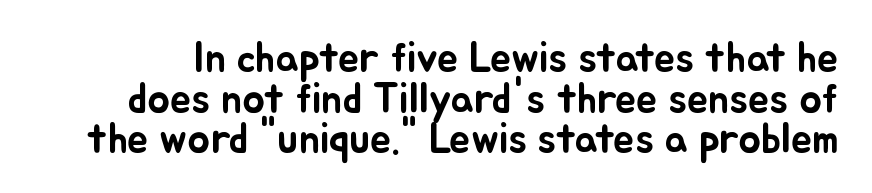
The image shows 42 px text type, upright; set tight line spacing (0.97x), normal letter spacing, not underlined; low stroke contrast and a small x-height.
